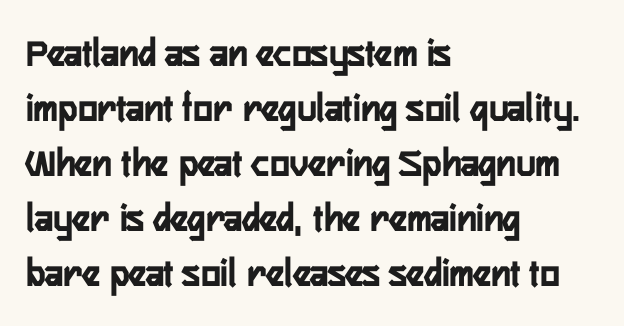
Words float on clear page, feet unadorned. This sample has the flowing, uneven cadence of proportional lettering. The text block is weighted toward the left margin, trailing off unevenly rightward. Serif or sans? Sans — the stroke terminals are bare.
